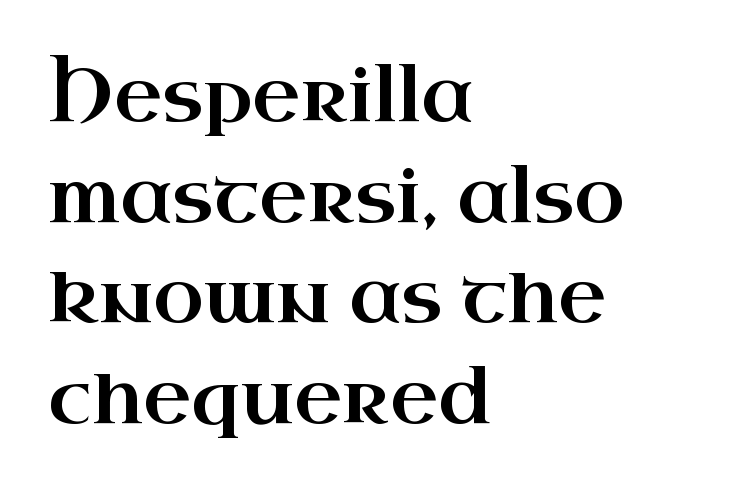
Are there feet on the stems? There are — it's a serif. The line-height multiplier appears to be the usual default. The letters sit at their default tracking, neither squeezed nor spread. In CSS terms this would be text-align: left. Ascenders rise straight up at ninety degrees.
